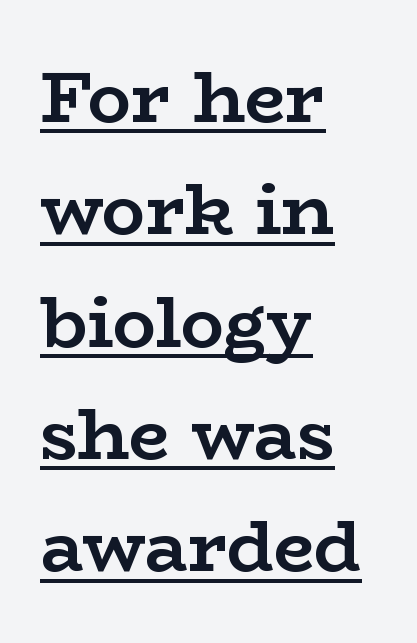
Horizontal bands of white between lines are of average thickness. Spacing verdict: proportional, widths tailored to each character. The specimen reads as upright at a glance. The gaps between neighbouring characters are ordinary and unremarkable.
